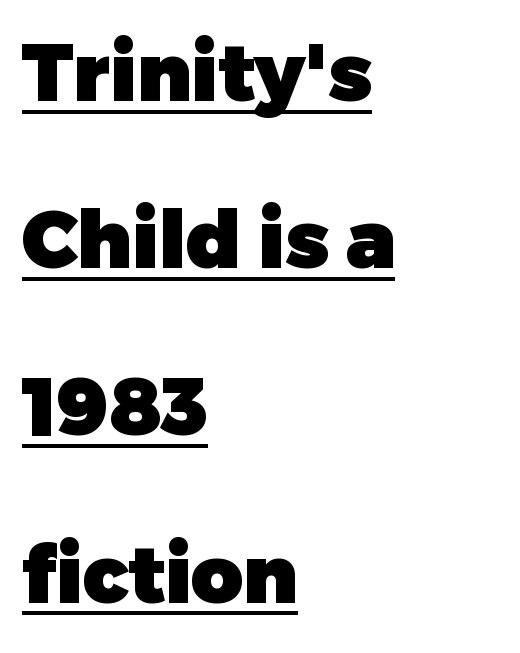
Q: Is the text bold? A: Yes.
Q: Is the text italic (slanted)? A: No, it is upright.
Q: Is the typeface a serif or a sans-serif typeface? A: Sans-serif.
Q: Is the text underlined? A: Yes.
Q: How is the paragraph aligned? A: Left-aligned.
Q: Is the spacing between letters normal or unusually wide? A: Normal.
Q: Is the spacing between lines tight, normal or loose? A: Loose.
Q: Width (condensed, normal, or wide)? A: Normal.
Q: Stroke contrast? A: Low.
Q: x-height? A: Medium.
Q: Monospaced? A: No.
